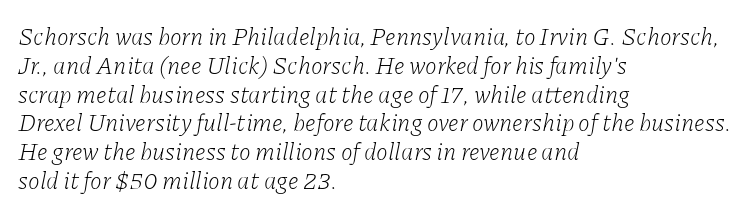
{"italic": "yes", "lean": "right", "slant_degrees": 11, "bold": "no", "underline": "no", "align": "left", "line_spacing_ratio": 1.2, "letter_spacing": "normal", "letter_spacing_em": 0.0, "glyph_px": 24}
